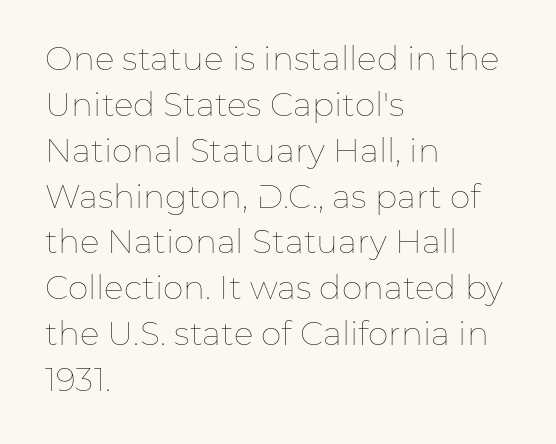
{"italic": "no", "bold": "no", "weight": "thin", "width": "normal", "stroke_contrast": "low", "x_height": "medium", "monospaced": "no", "underline": "no", "align": "left", "line_spacing": "normal", "line_spacing_ratio": 1.39, "letter_spacing": "normal", "letter_spacing_em": 0.0, "glyph_px": 33}
